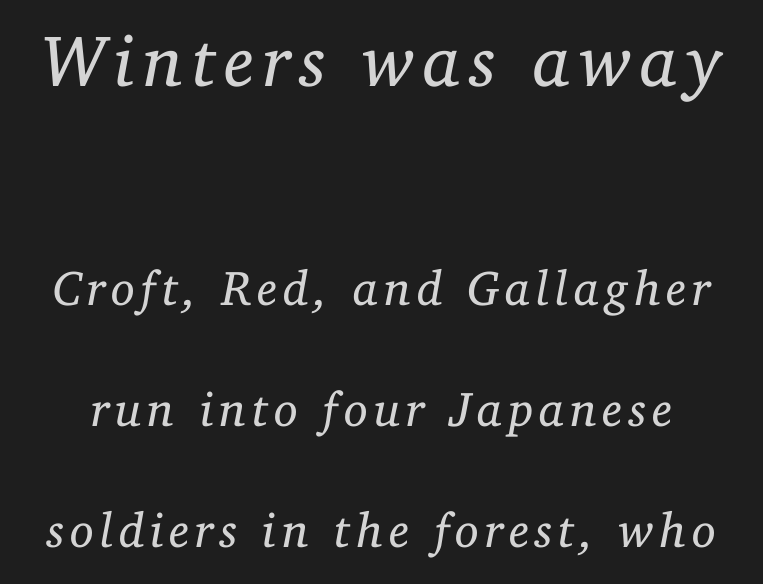
The image shows 73 px regular-weight serif type, italic (leaning right); set loose line spacing (2.47x), not underlined; the first (top) block is 1.49x larger; low stroke contrast and a medium x-height.
